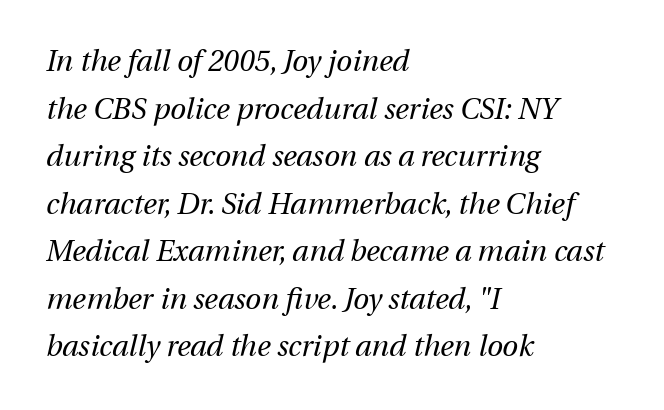
The image shows 29 px regular-weight type, italic (leaning right); set left-aligned, normal line spacing (1.64x), normal letter spacing, not underlined; medium stroke contrast and a medium x-height.
